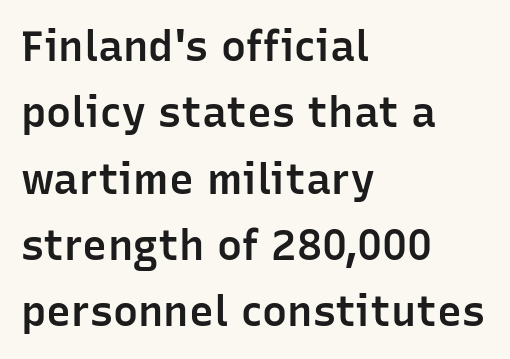
The image shows 42 px semibold sans-serif type, upright; set left-aligned, normal line spacing (1.58x), normal letter spacing, not underlined; low stroke contrast and a medium x-height.
